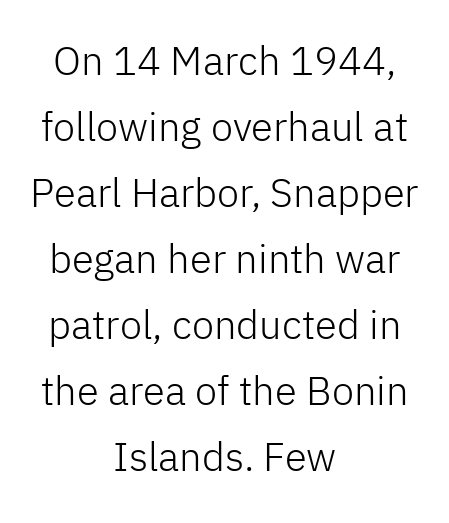
{"serif": "no", "italic": "no", "bold": "no", "weight": "light", "width": "normal", "stroke_contrast": "low", "x_height": "medium", "monospaced": "no", "underline": "no", "align": "center", "line_spacing": "normal", "line_spacing_ratio": 1.65, "letter_spacing": "normal", "letter_spacing_em": 0.0, "glyph_px": 40}
